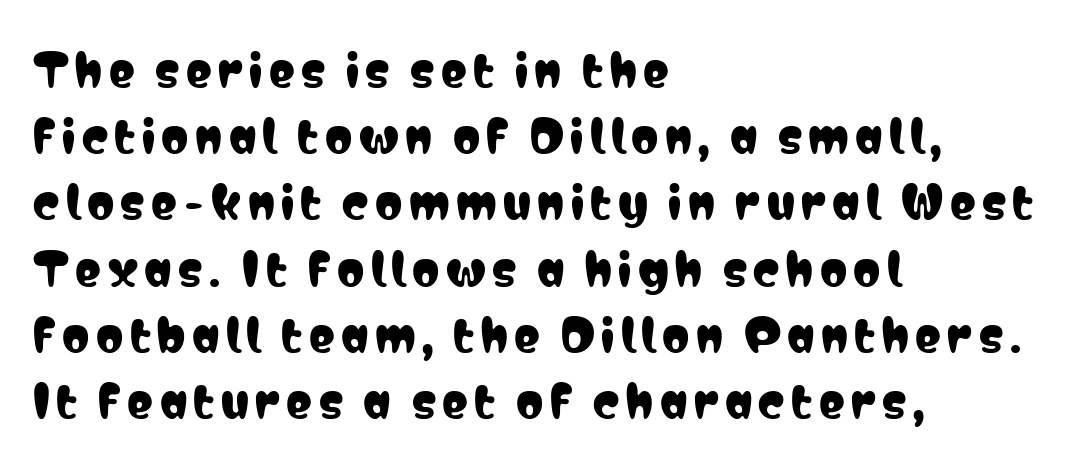
{"serif": "no", "italic": "no", "width": "condensed", "stroke_contrast": "low", "x_height": "medium", "monospaced": "no", "underline": "no", "align": "left", "line_spacing": "normal", "line_spacing_ratio": 1.54, "glyph_px": 43}
